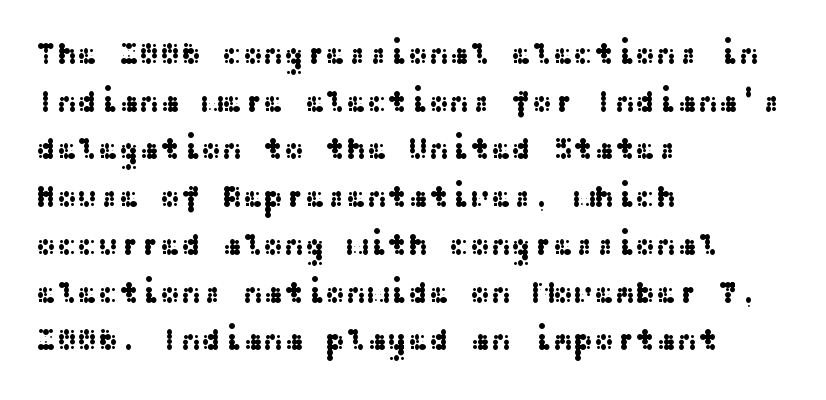
Glance below the letters and you will spot only blank space. The passage shown is typeset with a sans-serif family. One-word summary of the alignment: left. Students, observe: this is what conventionally led text looks like.
